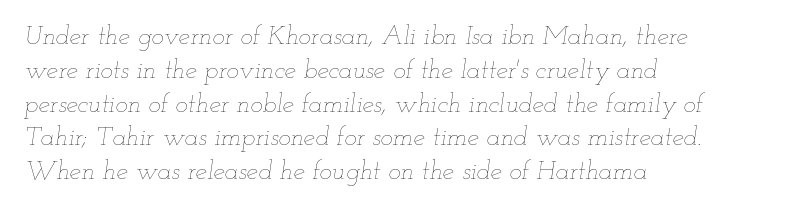
{"italic": "yes", "lean": "right", "slant_degrees": 12, "bold": "no", "underline": "no", "align": "left", "line_spacing": "normal", "line_spacing_ratio": 1.3, "letter_spacing": "normal", "letter_spacing_em": 0.0, "glyph_px": 26}
